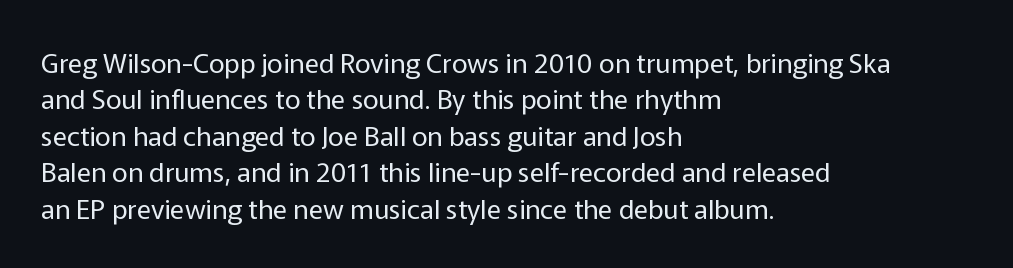
The image shows 27 px text type, upright; set left-aligned, normal line spacing (1.35x), normal letter spacing, not underlined.
